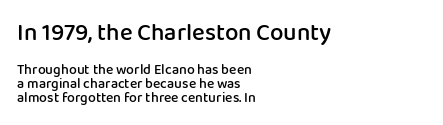
Line starts are locked; line ends wander. Compared with typical paragraphs, the rows here are closer together. The letters are semibold — heavier than regular but short of a full bold. Look at the glyph heights: the upper group is clearly the bigger setting. Posture: vertical.
